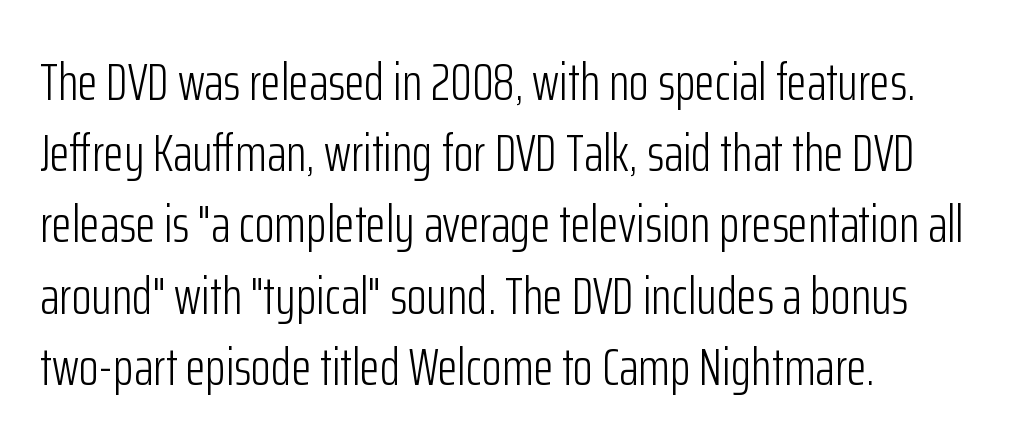
The image shows 52 px light, condensed sans-serif type, upright; set left-aligned, normal line spacing (1.37x), normal letter spacing, not underlined; low stroke contrast and a medium x-height.
